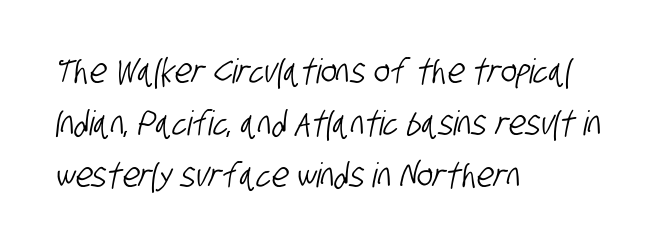
The image shows 34 px condensed sans-serif type; set left-aligned, normal line spacing (1.53x), normal letter spacing, not underlined; low stroke contrast and a large x-height.
